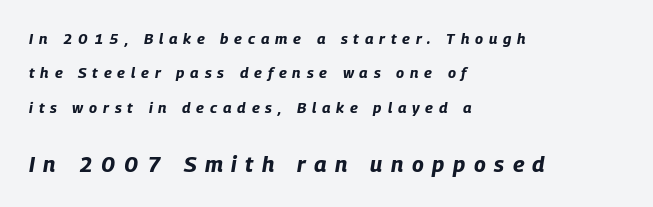
{"italic": "yes", "lean": "right", "slant_degrees": 9, "bold": "yes", "underline": "no", "align": "left", "line_spacing": "loose", "line_spacing_ratio": 2.3, "letter_spacing": "wide", "letter_spacing_em": 0.39, "larger_block": "second", "size_ratio": 1.47, "glyph_px": 22}
